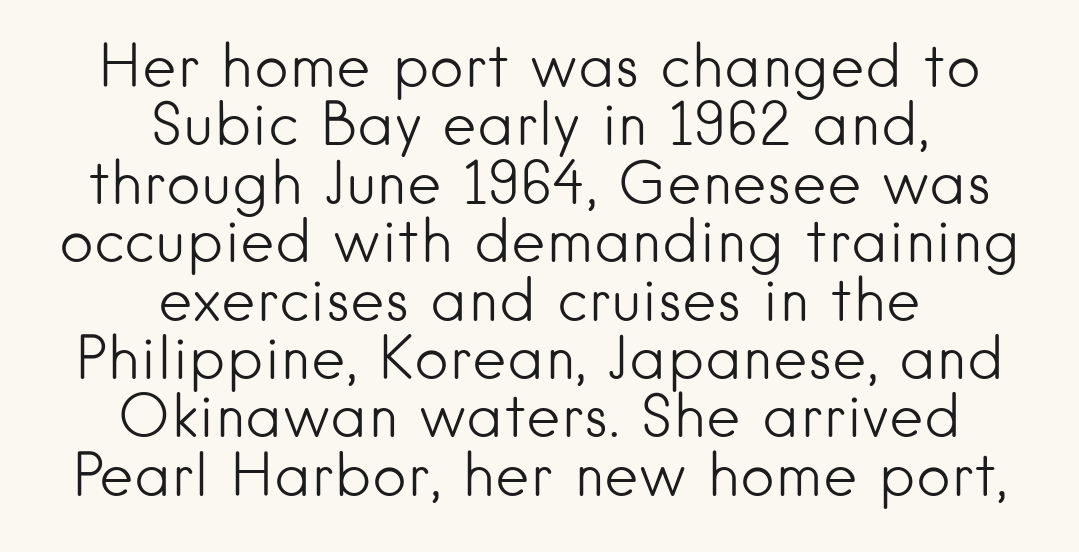
{"serif": "no", "italic": "no", "bold": "no", "weight": "light", "width": "normal", "stroke_contrast": "low", "x_height": "small", "monospaced": "no", "underline": "no", "align": "center", "line_spacing": "tight", "line_spacing_ratio": 0.99, "letter_spacing": "normal", "letter_spacing_em": 0.0, "glyph_px": 59}
